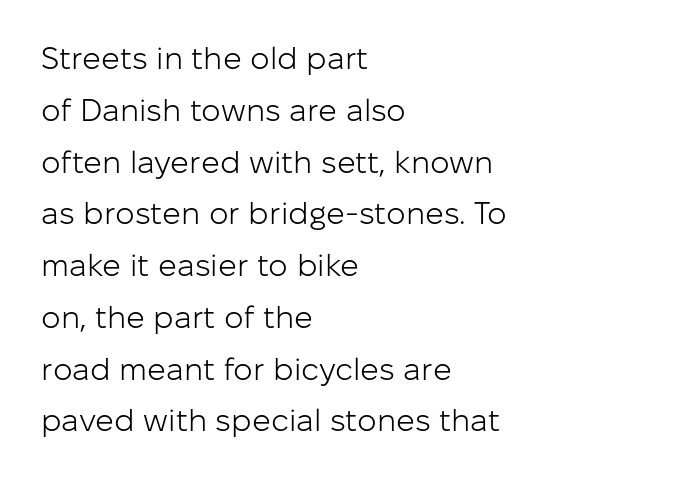
Q: Is the text bold? A: No.
Q: Is the text italic (slanted)? A: No, it is upright.
Q: Is the typeface a serif or a sans-serif typeface? A: Sans-serif.
Q: Is the text underlined? A: No.
Q: How is the paragraph aligned? A: Left-aligned.
Q: Is the spacing between letters normal or unusually wide? A: Normal.
Q: Is the spacing between lines tight, normal or loose? A: Normal.
Q: Width (condensed, normal, or wide)? A: Normal.
Q: Stroke contrast? A: Low.
Q: x-height? A: Medium.
Q: Monospaced? A: No.
